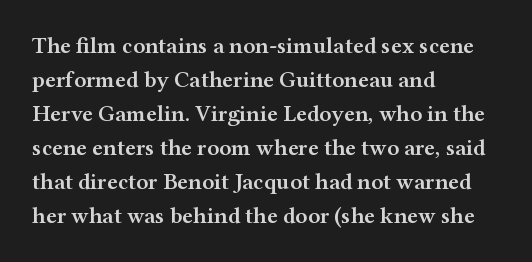
Q: Is the text bold? A: Semi-bold.
Q: Is the text italic (slanted)? A: No, it is upright.
Q: Is the text underlined? A: No.
Q: How is the paragraph aligned? A: Left-aligned.
Q: Is the spacing between letters normal or unusually wide? A: Normal.
Q: Is the spacing between lines tight, normal or loose? A: Normal.
